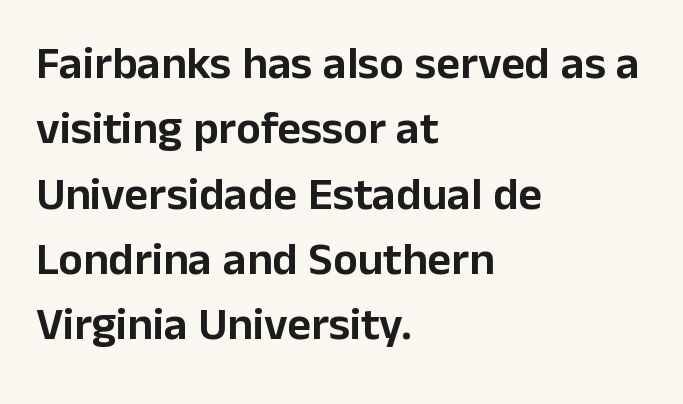
Q: Is the text italic (slanted)? A: No, it is upright.
Q: Is the typeface a serif or a sans-serif typeface? A: Sans-serif.
Q: Is the text underlined? A: No.
Q: How is the paragraph aligned? A: Left-aligned.
Q: Is the spacing between letters normal or unusually wide? A: Normal.
Q: Is the spacing between lines tight, normal or loose? A: Normal.
Q: Width (condensed, normal, or wide)? A: Normal.
Q: Stroke contrast? A: Low.
Q: x-height? A: Medium.
Q: Monospaced? A: No.
